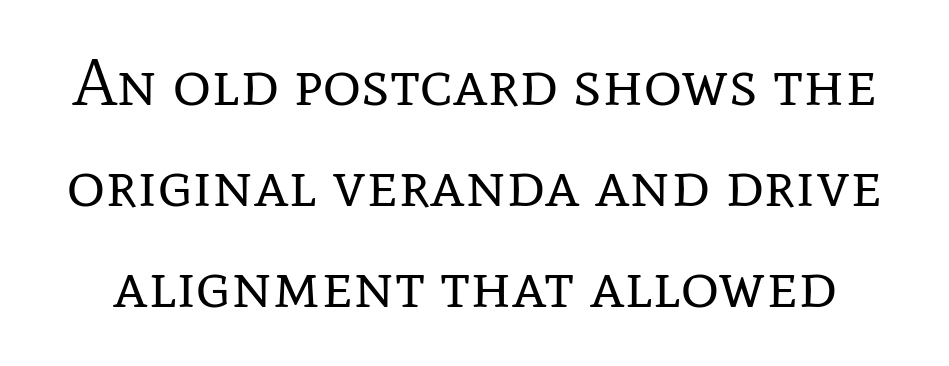
Unbolded letterforms with no extra heft. Are there feet on the stems? There are — it's a serif. Words float on clear page, feet unadorned. The lettering stays uniformly vertical, giving the passage a roman look. The type is set solid horizontally, with unmodified tracking. This sample has the flowing, uneven cadence of proportional lettering.
